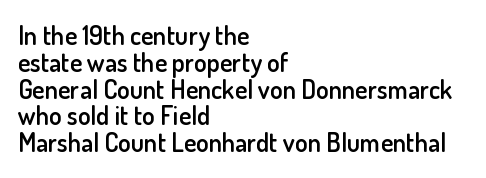
Which margin do the lines hug? The left one — the right edge is uneven. These lines keep a tight, regular rhythm from letter to letter. Quick note: not italic, upright. Just letters on the line, the space beneath them empty. Is the type bold? Partly — it's a semibold, heavier than regular but not fully bold. Quick note: interline space is minimal.
